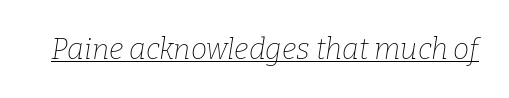
{"serif": "yes", "italic": "yes", "lean": "right", "slant_degrees": 9, "bold": "no", "weight": "thin", "width": "normal", "stroke_contrast": "low", "x_height": "medium", "monospaced": "no", "underline": "yes", "letter_spacing": "normal", "letter_spacing_em": 0.0, "glyph_px": 29}
